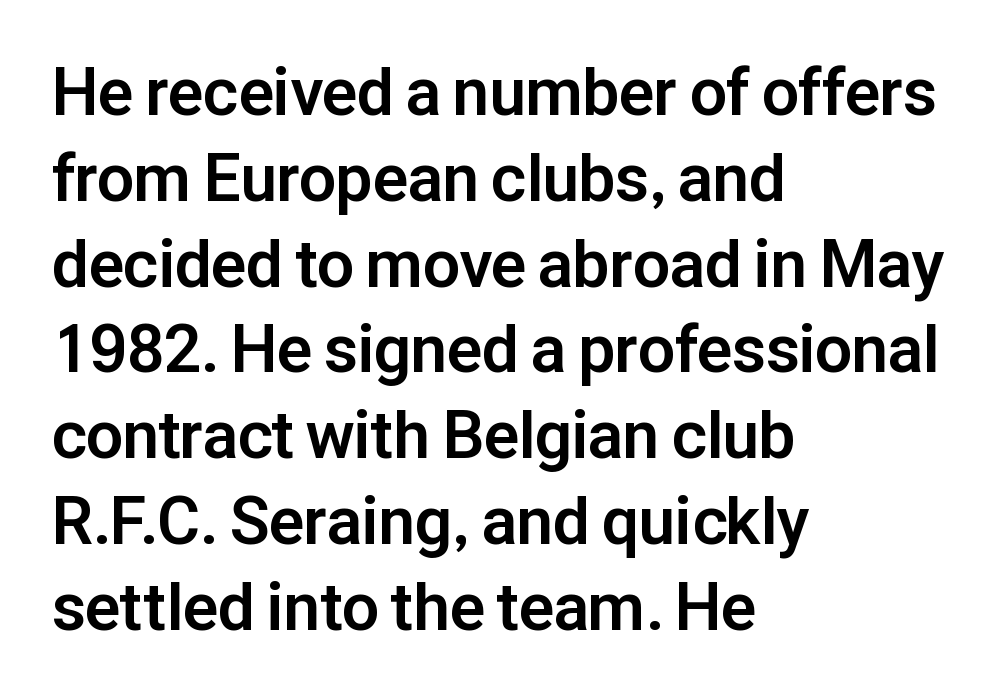
Look at the stroke-to-counter ratio: heavy, a bold. Casual observation: everything's shoved over to the left. Underlining? Definitely not there. This sample has the flowing, uneven cadence of proportional lettering. The rows are spaced the way most documents space them. Look at the tracking — it's just the regular setting, nothing added.
